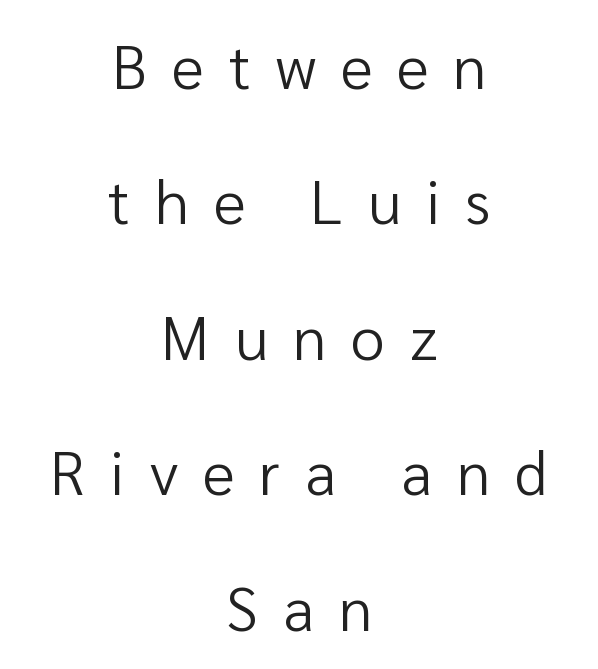
{"serif": "no", "italic": "no", "bold": "no", "weight": "regular", "width": "normal", "stroke_contrast": "low", "x_height": "medium", "monospaced": "no", "underline": "no", "align": "center", "line_spacing": "loose", "line_spacing_ratio": 2.22, "letter_spacing": "wide", "letter_spacing_em": 0.41, "glyph_px": 61}
